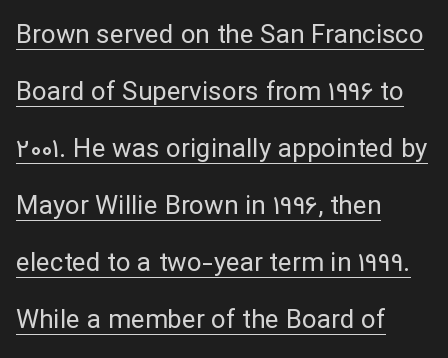
{"italic": "no", "bold": "no", "underline": "yes", "align": "left", "line_spacing": "loose", "line_spacing_ratio": 2.19, "letter_spacing": "normal", "letter_spacing_em": 0.0, "glyph_px": 26}
